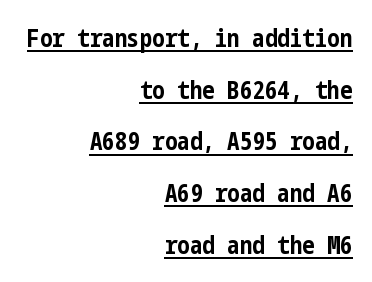
Layout note: lines flush right. The typesetting leans heavy: a genuine bold. The rendered words wear a rule along their underside. No italicization has been applied; the sample stays upright. The lines are spread far apart with generous leading.
